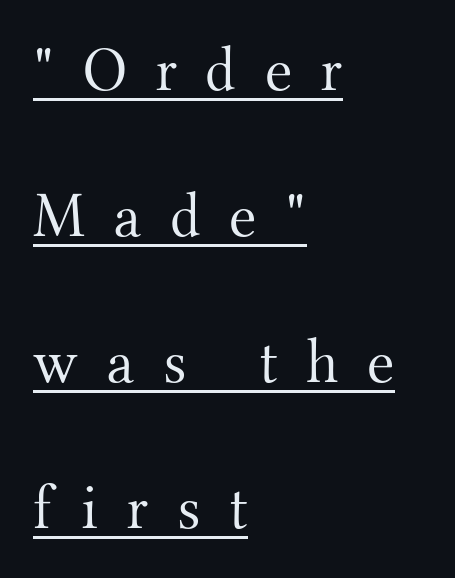
Q: Is the text bold? A: No.
Q: Is the text italic (slanted)? A: No, it is upright.
Q: Is the typeface a serif or a sans-serif typeface? A: Serif.
Q: Is the text underlined? A: Yes.
Q: How is the paragraph aligned? A: Left-aligned.
Q: Is the spacing between letters normal or unusually wide? A: Unusually wide.
Q: Is the spacing between lines tight, normal or loose? A: Loose.
Q: Width (condensed, normal, or wide)? A: Normal.
Q: Stroke contrast? A: Medium.
Q: x-height? A: Small.
Q: Monospaced? A: No.
